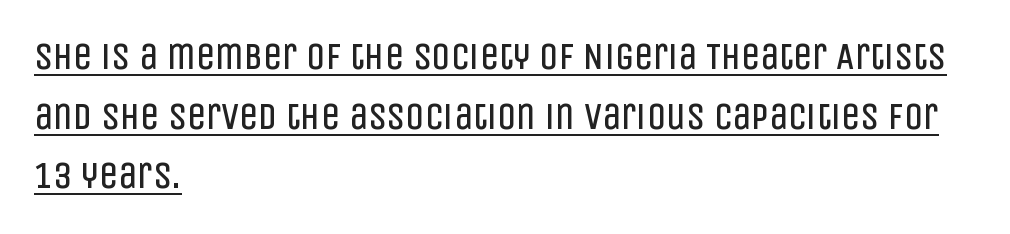
{"serif": "no", "italic": "no", "bold": "no", "weight": "regular", "width": "condensed", "stroke_contrast": "low", "x_height": "large", "monospaced": "no", "underline": "yes", "align": "left", "line_spacing": "normal", "line_spacing_ratio": 1.57, "letter_spacing": "normal", "letter_spacing_em": 0.0, "glyph_px": 38}
